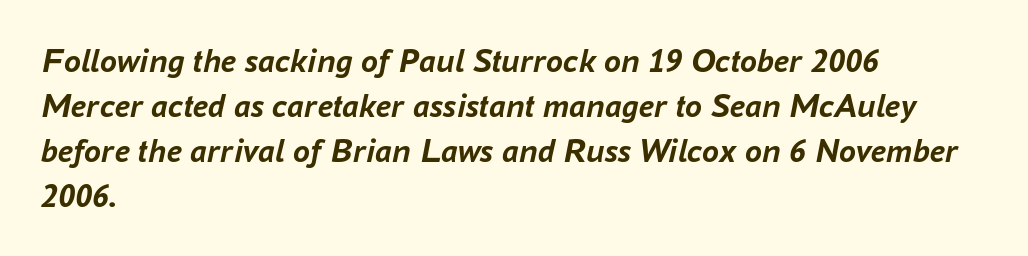
A typesetter would call this leading conventional body-copy spacing. Clear beneath every line of the passage. In terms of posture, this sample is oblique. Alignment: flush left. The typesetting leans heavy: a genuine bold. Standard letterfit; no display-style spreading of the glyphs.
